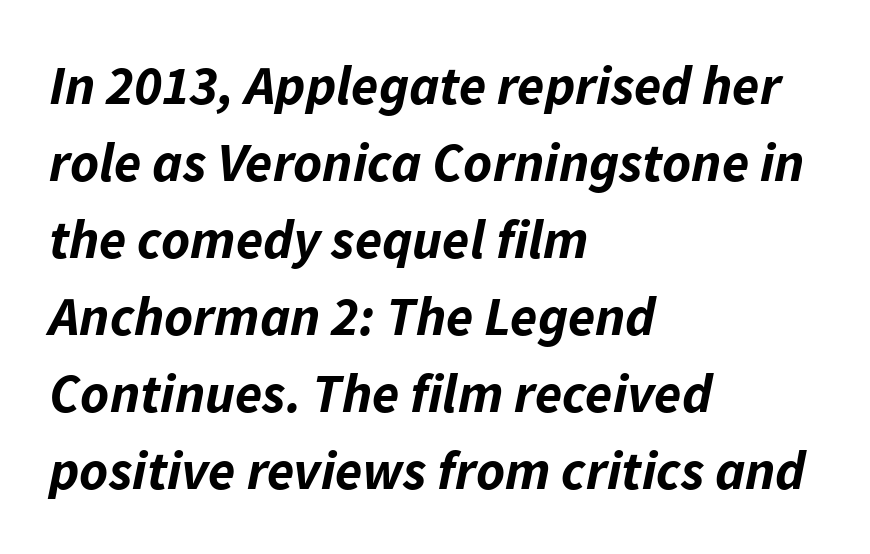
Q: Is the text bold? A: Yes.
Q: Is the text italic (slanted)? A: Yes, it leans right by about 11 degrees.
Q: Is the text underlined? A: No.
Q: How is the paragraph aligned? A: Left-aligned.
Q: Is the spacing between letters normal or unusually wide? A: Normal.
Q: Is the spacing between lines tight, normal or loose? A: Normal.
Q: Width (condensed, normal, or wide)? A: Normal.
Q: Stroke contrast? A: Low.
Q: x-height? A: Medium.
Q: Monospaced? A: No.
